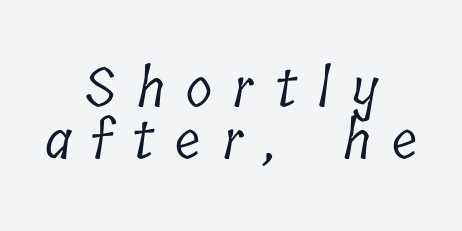
What kind of face is this? One with serifs. Note the varied advance widths — an 'i' is clearly narrower than an 'm'. Does extra space separate the letters? Yes, quite a lot of it. Rows of type sit shoulder to shoulder in the vertical direction. Is this a heavy cut? Hardly; it is regular or lighter.
